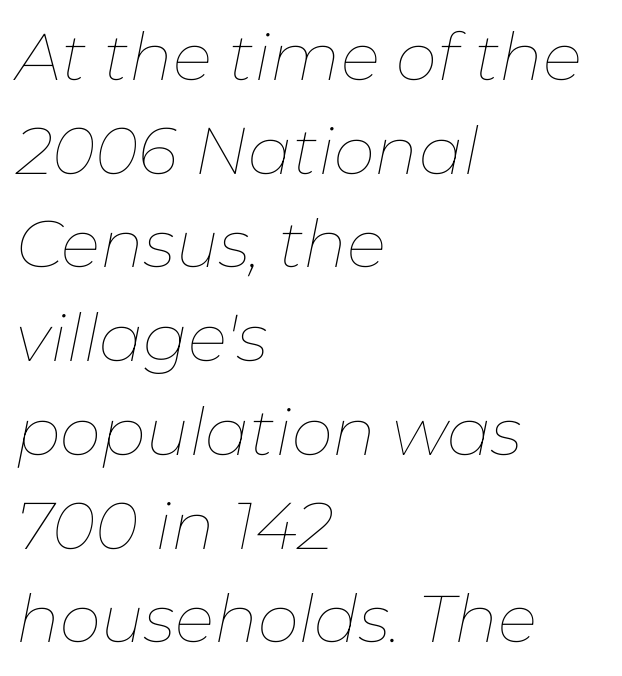
Beneath every word, the page is bare. Do the characters align in a grid? No, the font is proportional. On a weight scale, this lands at 450 or below. The passage shown has conventional tracking throughout. Notice how descenders clear the ascenders below comfortably — that's standard leading.
